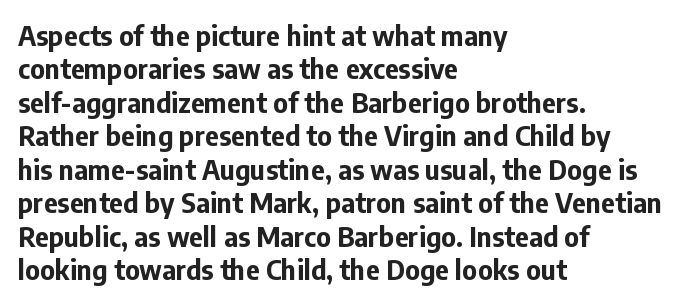
Q: Is the text bold? A: Yes.
Q: Is the text italic (slanted)? A: No, it is upright.
Q: Is the text underlined? A: No.
Q: How is the paragraph aligned? A: Left-aligned.
Q: Is the spacing between letters normal or unusually wide? A: Normal.
